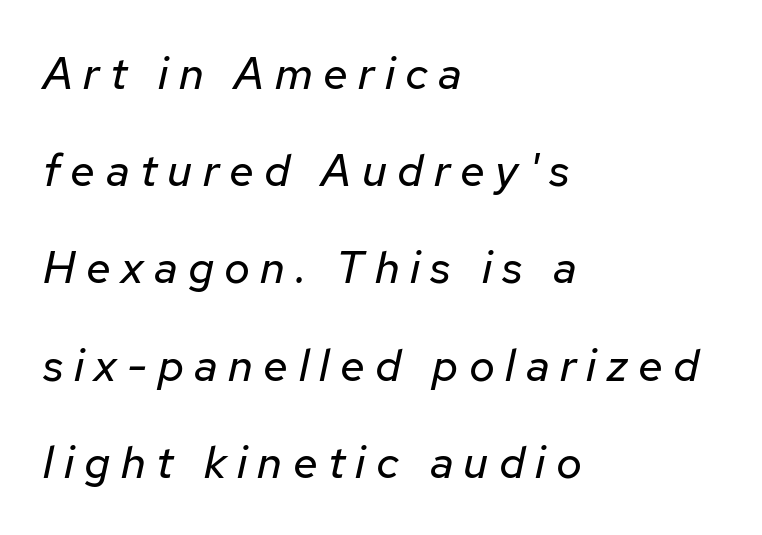
On a weight scale, this lands at 450 or below. Looks like regular typesetting: each glyph gets only the width it needs. Just letters on the line, the space beneath them empty. Leading is clearly above the norm, producing a sparse column.
